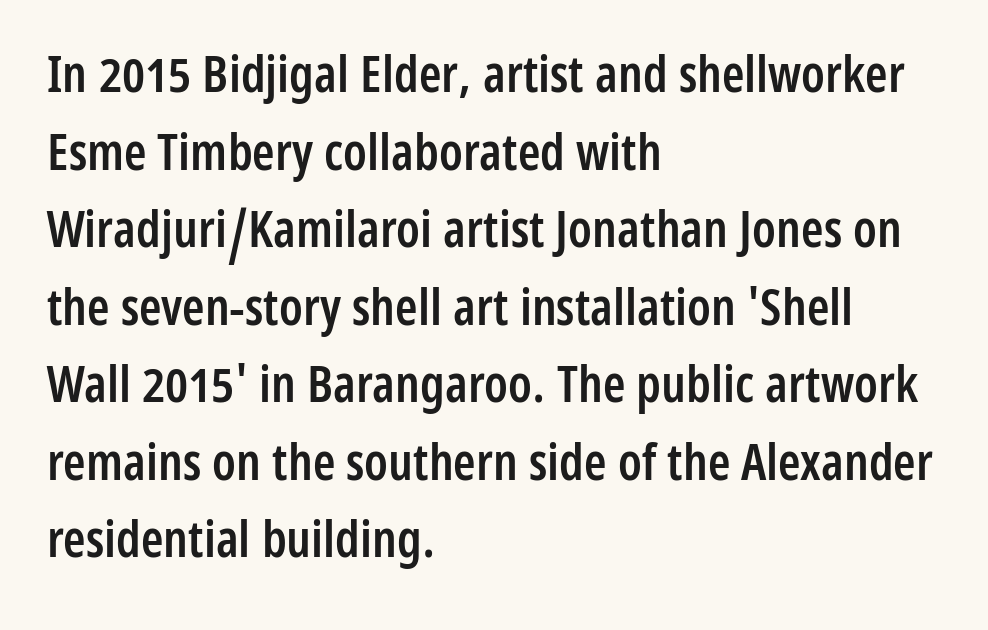
{"serif": "no", "italic": "no", "bold": "semi", "weight": "semibold", "width": "condensed", "stroke_contrast": "low", "x_height": "medium", "monospaced": "no", "underline": "no", "align": "left", "line_spacing": "normal", "line_spacing_ratio": 1.52, "letter_spacing": "normal", "letter_spacing_em": 0.0, "glyph_px": 51}
